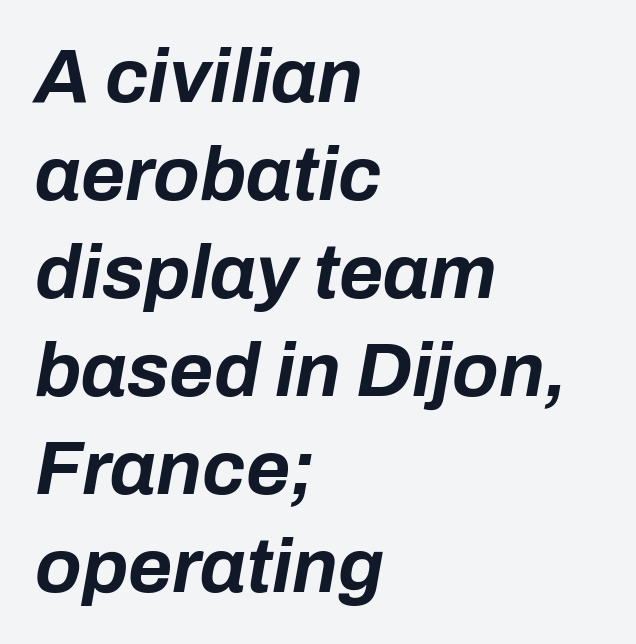
Students, note that the glyphs here touch the page at normal intervals. Does the weight exceed regular? Yes, all the way to bold. An italicized treatment has been applied to the whole sample. Leftover space on each line is placed entirely after the last word. The space directly below the letters is spotless.
